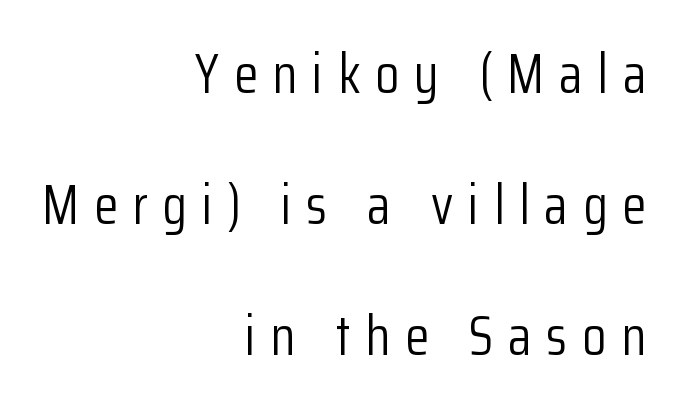
Q: Is the text bold? A: No.
Q: Is the text italic (slanted)? A: No, it is upright.
Q: Is the typeface a serif or a sans-serif typeface? A: Sans-serif.
Q: Is the text underlined? A: No.
Q: How is the paragraph aligned? A: Right-aligned.
Q: Is the spacing between letters normal or unusually wide? A: Unusually wide.
Q: Is the spacing between lines tight, normal or loose? A: Loose.
Q: Width (condensed, normal, or wide)? A: Condensed.
Q: Stroke contrast? A: Low.
Q: x-height? A: Medium.
Q: Monospaced? A: No.
